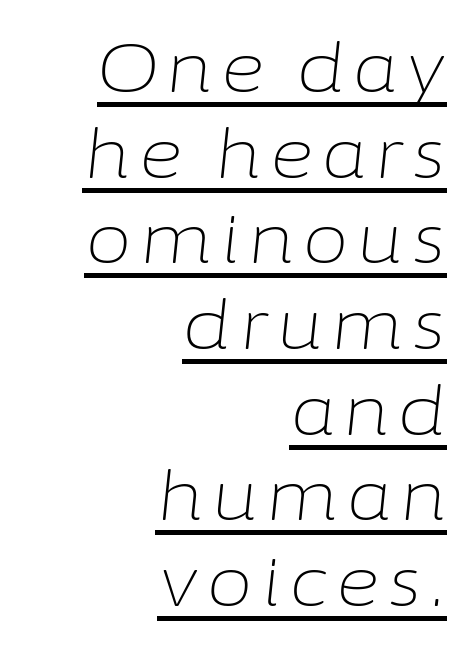
{"italic": "yes", "lean": "right", "slant_degrees": 6, "bold": "no", "weight": "light", "width": "normal", "stroke_contrast": "low", "x_height": "medium", "monospaced": "no", "underline": "yes", "align": "right", "line_spacing": "normal", "line_spacing_ratio": 1.26, "glyph_px": 68}
